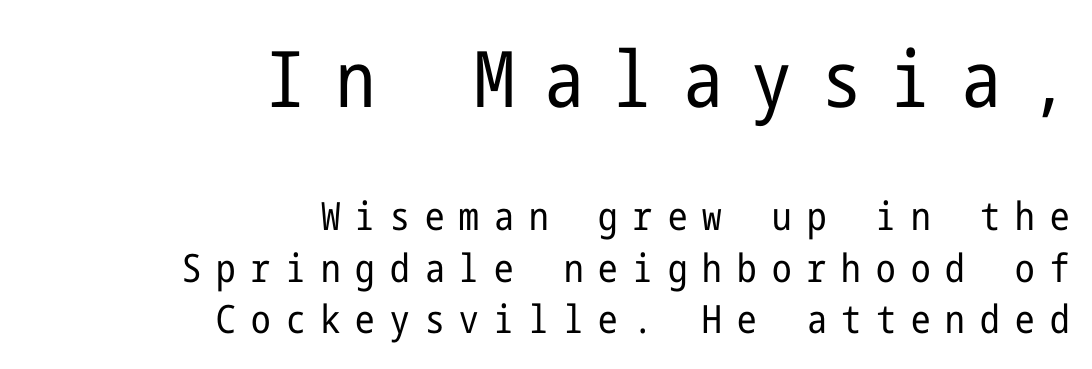
The strokes carry an ordinary text weight at most. Look at the bottom of the vertical strokes: they stop flat, with no serifs. Someone cranked the tracking dial way up on this one. No italicization has been applied; the sample stays upright. Vertical spacing — default. Casual observation: everything's shoved over to the right.
